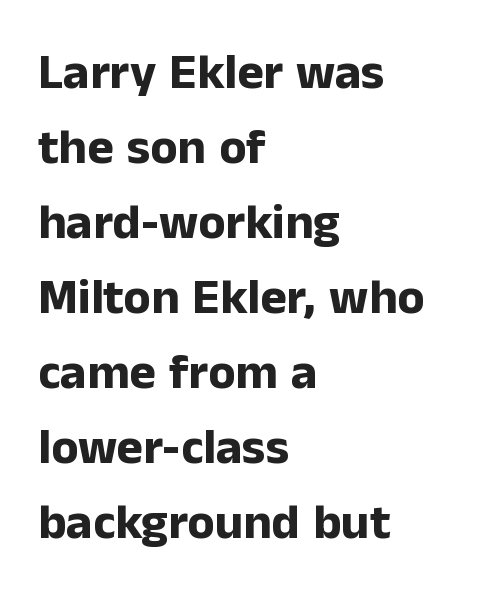
{"serif": "no", "italic": "no", "bold": "yes", "weight": "bold", "width": "normal", "stroke_contrast": "low", "x_height": "medium", "monospaced": "no", "underline": "no", "align": "left", "line_spacing": "normal", "line_spacing_ratio": 1.5, "letter_spacing": "normal", "letter_spacing_em": 0.0, "glyph_px": 50}
